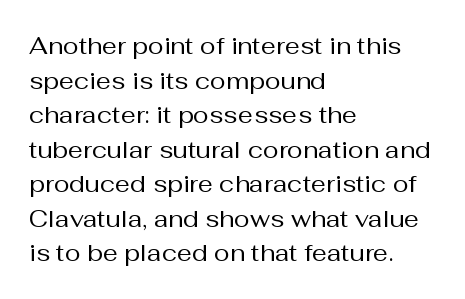
The image shows 24 px text type, upright; set left-aligned, normal line spacing (1.44x), normal letter spacing, not underlined.
